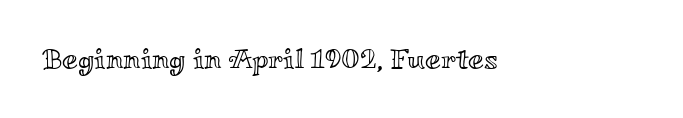
{"italic": "no", "width": "wide", "x_height": "small", "monospaced": "no", "underline": "no", "letter_spacing": "normal", "letter_spacing_em": 0.0, "glyph_px": 28}
